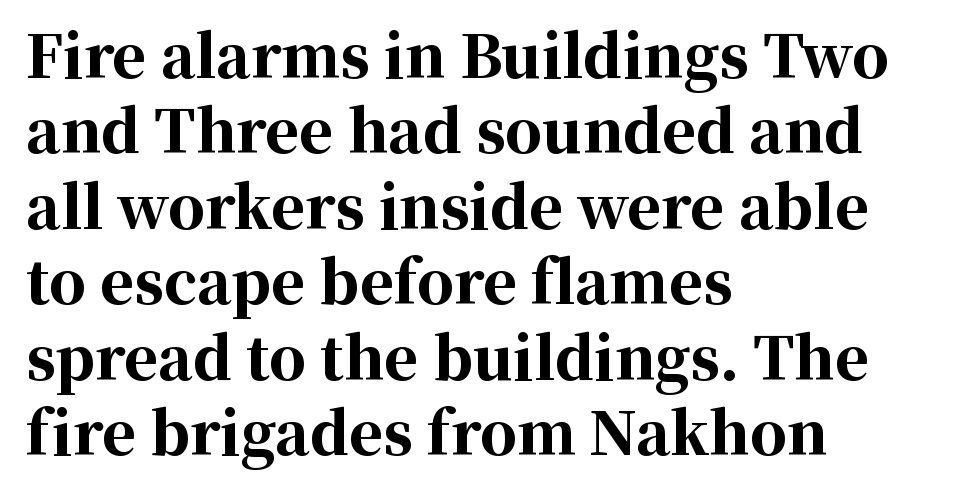
Q: Is the text bold? A: Yes.
Q: Is the text italic (slanted)? A: No, it is upright.
Q: Is the typeface a serif or a sans-serif typeface? A: Serif.
Q: Is the text underlined? A: No.
Q: How is the paragraph aligned? A: Left-aligned.
Q: Is the spacing between letters normal or unusually wide? A: Normal.
Q: Is the spacing between lines tight, normal or loose? A: Normal.
Q: Width (condensed, normal, or wide)? A: Normal.
Q: Stroke contrast? A: High.
Q: x-height? A: Medium.
Q: Monospaced? A: No.
